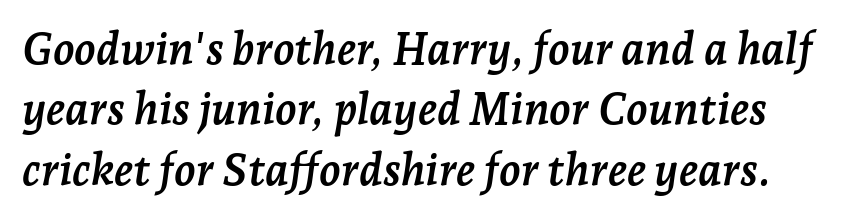
{"serif": "yes", "italic": "yes", "lean": "right", "slant_degrees": 7, "bold": "yes", "weight": "semibold", "width": "normal", "stroke_contrast": "low", "x_height": "medium", "monospaced": "no", "underline": "no", "line_spacing": "normal", "line_spacing_ratio": 1.37, "letter_spacing": "normal", "letter_spacing_em": 0.0, "glyph_px": 44}
